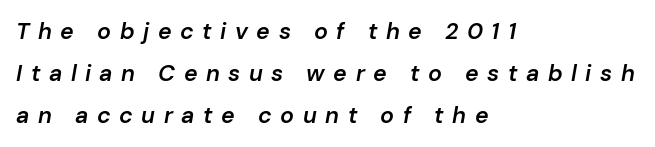
{"italic": "yes", "lean": "right", "slant_degrees": 10, "bold": "semi", "underline": "no", "align": "left", "line_spacing_ratio": 1.83, "letter_spacing": "wide", "letter_spacing_em": 0.37, "glyph_px": 23}
